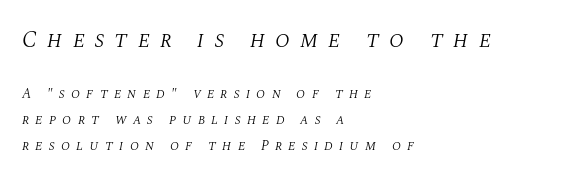
{"italic": "yes", "lean": "right", "slant_degrees": 10, "bold": "no", "underline": "no", "align": "left", "line_spacing_ratio": 1.86, "letter_spacing": "wide", "letter_spacing_em": 0.44, "larger_block": "first", "size_ratio": 1.64, "glyph_px": 23}
